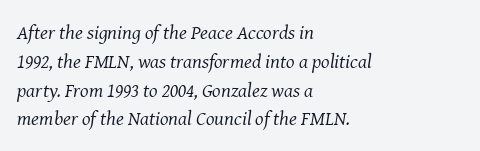
Q: Is the text bold? A: No.
Q: Is the text italic (slanted)? A: Yes, it leans right by about 8 degrees.
Q: Is the text underlined? A: No.
Q: How is the paragraph aligned? A: Left-aligned.
Q: Is the spacing between letters normal or unusually wide? A: Normal.
Q: Is the spacing between lines tight, normal or loose? A: Normal.
